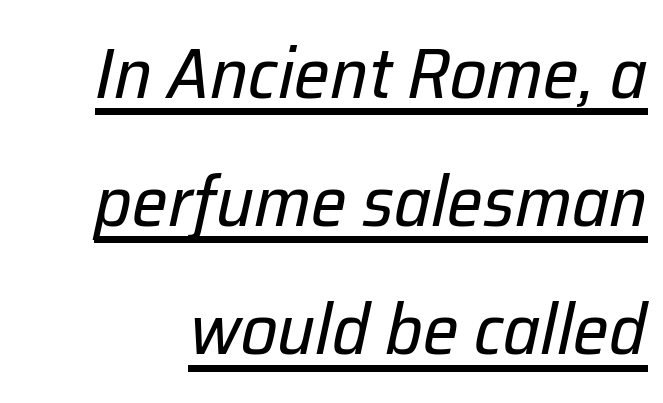
The image shows 72 px regular-weight type, italic (leaning right); set line spacing 1.78x, normal letter spacing, underlined; low stroke contrast and a medium x-height.
